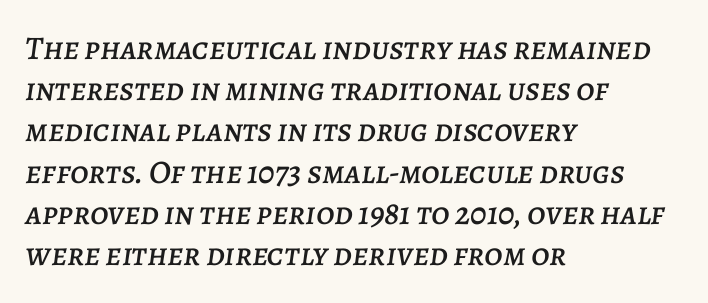
{"italic": "yes", "lean": "right", "slant_degrees": 7, "width": "normal", "stroke_contrast": "low", "x_height": "large", "monospaced": "no", "underline": "no", "align": "left", "line_spacing": "normal", "line_spacing_ratio": 1.25, "letter_spacing": "normal", "letter_spacing_em": 0.0, "glyph_px": 33}
